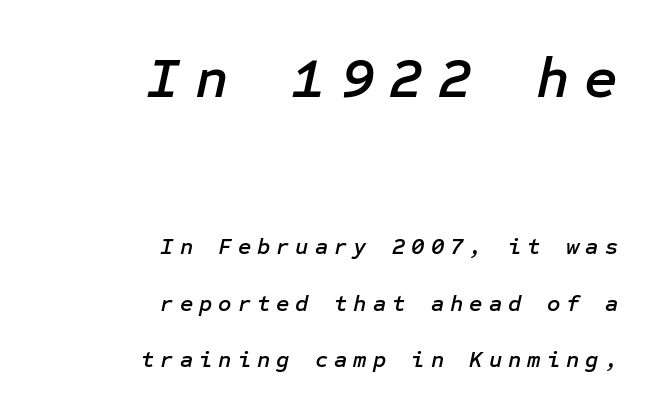
Q: Is the text italic (slanted)? A: Yes, it leans right by about 12 degrees.
Q: Is the text underlined? A: No.
Q: How is the paragraph aligned? A: Right-aligned.
Q: Is the spacing between letters normal or unusually wide? A: Unusually wide.
Q: Is the spacing between lines tight, normal or loose? A: Loose.
Q: Which block of text is set in a larger size, the first (top) or the second (bottom)? A: The first (top) one.
Q: Width (condensed, normal, or wide)? A: Normal.
Q: Stroke contrast? A: Low.
Q: x-height? A: Medium.
